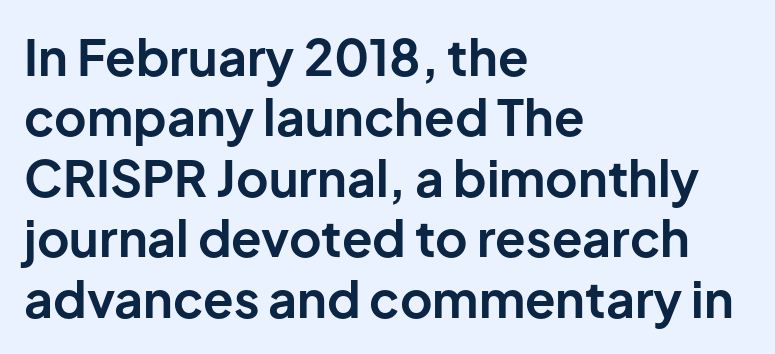
The image shows 50 px bold sans-serif type, upright; set left-aligned, line spacing 1.21x, normal letter spacing, not underlined; low stroke contrast and a medium x-height.
